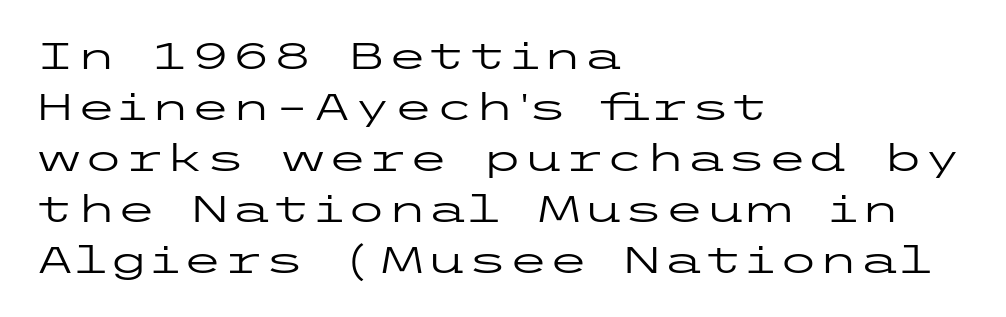
{"serif": "no", "italic": "no", "bold": "no", "weight": "regular", "width": "wide", "stroke_contrast": "low", "x_height": "medium", "underline": "no", "align": "left", "line_spacing": "normal", "line_spacing_ratio": 1.38, "letter_spacing": "normal", "letter_spacing_em": 0.0, "glyph_px": 37}
